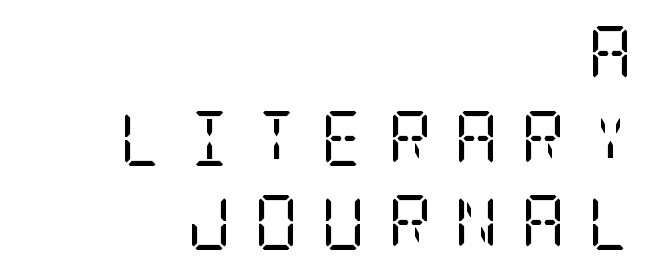
{"serif": "yes", "italic": "no", "bold": "no", "weight": "regular", "width": "condensed", "stroke_contrast": "low", "x_height": "large", "underline": "no", "align": "right", "line_spacing": "normal", "line_spacing_ratio": 1.54, "letter_spacing": "wide", "letter_spacing_em": 0.4, "glyph_px": 55}
